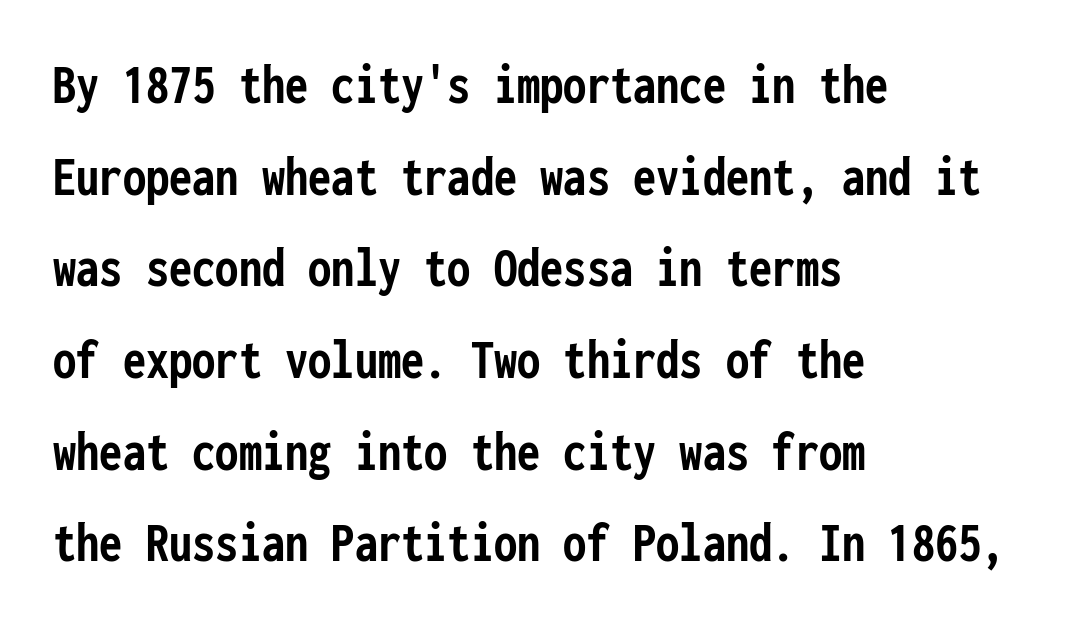
Q: Is the text bold? A: Yes.
Q: Is the text italic (slanted)? A: No, it is upright.
Q: Is the typeface a serif or a sans-serif typeface? A: Sans-serif.
Q: Is the text underlined? A: No.
Q: How is the paragraph aligned? A: Left-aligned.
Q: Is the spacing between letters normal or unusually wide? A: Normal.
Q: Is the spacing between lines tight, normal or loose? A: Normal.
Q: Width (condensed, normal, or wide)? A: Condensed.
Q: Stroke contrast? A: Low.
Q: x-height? A: Medium.
Q: Monospaced? A: Yes.
